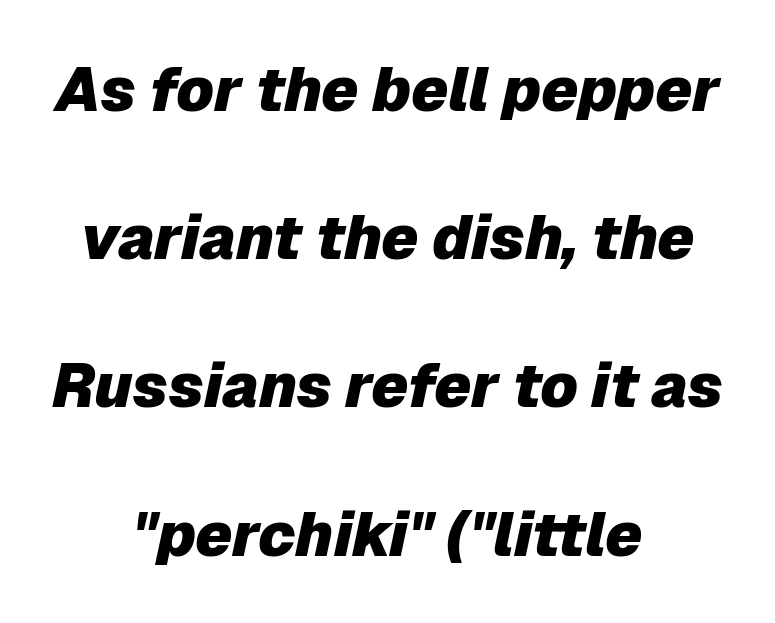
Q: Is the text bold? A: Yes.
Q: Is the text italic (slanted)? A: Yes, it leans right by about 12 degrees.
Q: Is the text underlined? A: No.
Q: How is the paragraph aligned? A: Centered.
Q: Is the spacing between letters normal or unusually wide? A: Normal.
Q: Is the spacing between lines tight, normal or loose? A: Loose.
Q: Width (condensed, normal, or wide)? A: Normal.
Q: Stroke contrast? A: Low.
Q: x-height? A: Medium.
Q: Monospaced? A: No.
